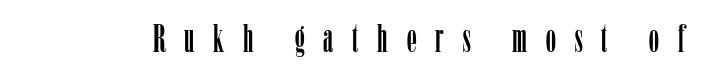
Each word looks stretched out because of the extra space between its letters. Rendered with straight, roman letterforms. The typeface chosen for these lines features serifs. The face used here is proportionally spaced, like ordinary book or web type. The passage shown is not underscored anywhere.
